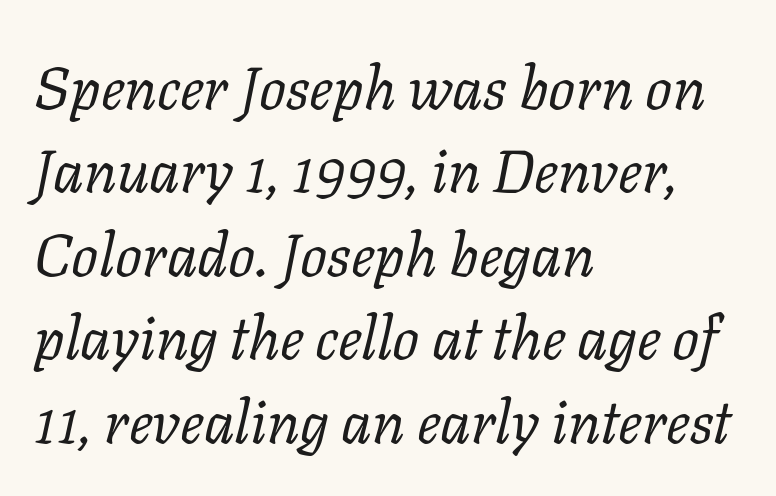
Q: Is the text bold? A: No.
Q: Is the text italic (slanted)? A: Yes, it leans right by about 11 degrees.
Q: Is the typeface a serif or a sans-serif typeface? A: Serif.
Q: Is the text underlined? A: No.
Q: How is the paragraph aligned? A: Left-aligned.
Q: Is the spacing between letters normal or unusually wide? A: Normal.
Q: Is the spacing between lines tight, normal or loose? A: Normal.
Q: Width (condensed, normal, or wide)? A: Normal.
Q: Stroke contrast? A: Low.
Q: x-height? A: Medium.
Q: Monospaced? A: No.
